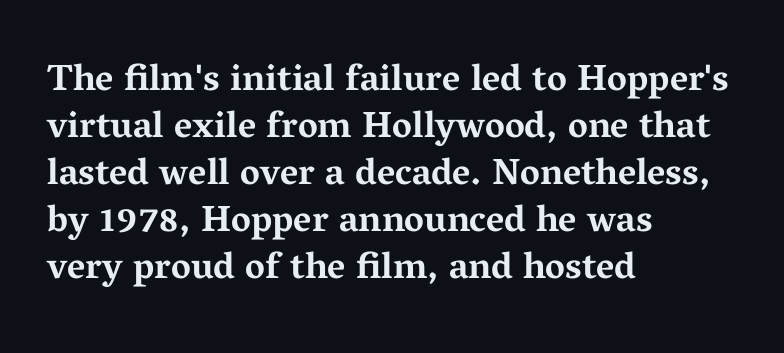
The zone under the glyphs is completely vacant. Typesetter's note: full bold, strokes at maximum text heaviness. Character widths vary here, with narrow letters taking less room than wide ones. The letters sit at their default tracking, neither squeezed nor spread. The axis of the letterforms is exactly vertical.
